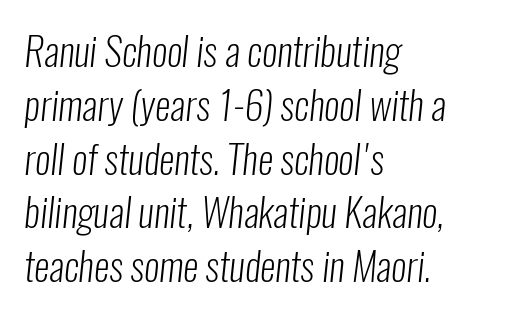
The image shows 39 px light, condensed sans-serif type; set left-aligned, normal line spacing (1.38x), normal letter spacing, not underlined; low stroke contrast and a medium x-height.
